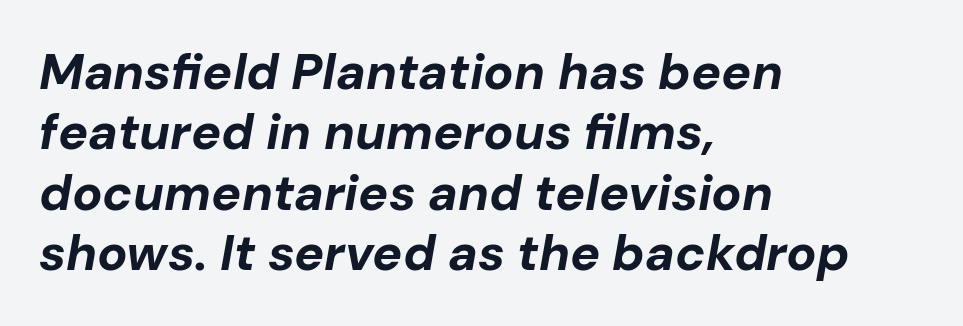
The image shows 50 px bold type, italic (leaning right); set left-aligned, line spacing 1.21x, normal letter spacing, not underlined; low stroke contrast and a medium x-height.
